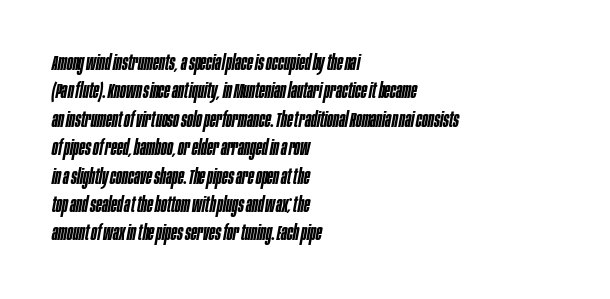
The image shows 22 px text type, italic (leaning right); set left-aligned, normal line spacing (1.29x), normal letter spacing, not underlined.
